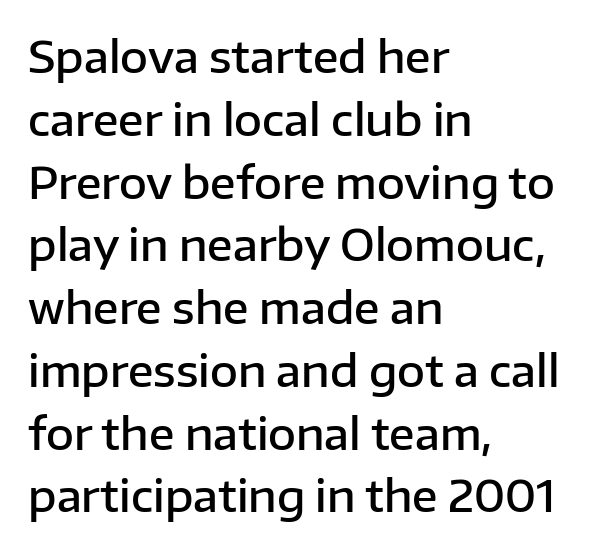
The image shows 43 px semibold sans-serif type, upright; set left-aligned, normal line spacing (1.46x), normal letter spacing, not underlined; low stroke contrast and a medium x-height.
